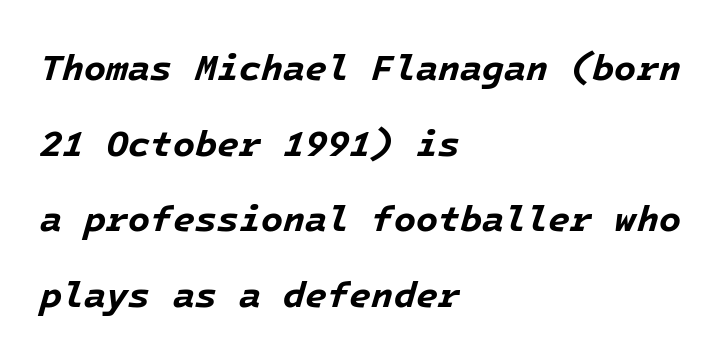
{"italic": "yes", "lean": "right", "slant_degrees": 16, "bold": "yes", "weight": "bold", "width": "normal", "stroke_contrast": "low", "x_height": "medium", "underline": "no", "align": "left", "line_spacing": "loose", "line_spacing_ratio": 2.1, "letter_spacing": "normal", "letter_spacing_em": 0.0, "glyph_px": 36}
